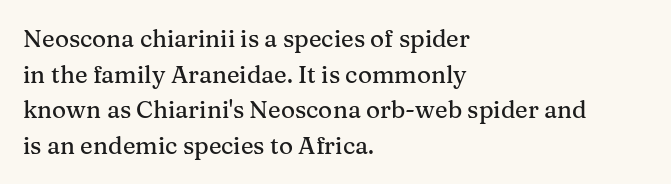
{"italic": "no", "underline": "no", "align": "left", "line_spacing": "normal", "line_spacing_ratio": 1.48, "letter_spacing": "normal", "letter_spacing_em": 0.0, "glyph_px": 24}
